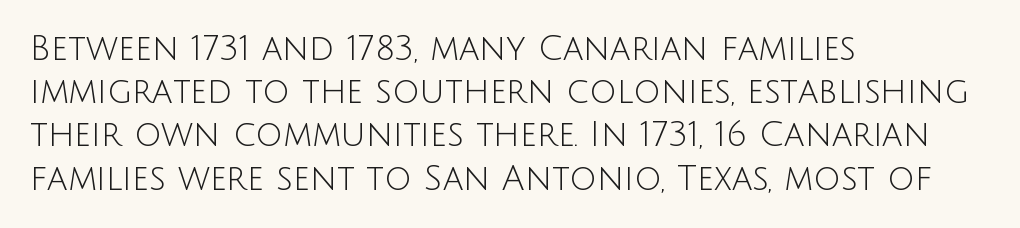
Q: Is the text bold? A: No.
Q: Is the text italic (slanted)? A: No, it is upright.
Q: Is the typeface a serif or a sans-serif typeface? A: Sans-serif.
Q: Is the text underlined? A: No.
Q: How is the paragraph aligned? A: Left-aligned.
Q: Is the spacing between letters normal or unusually wide? A: Normal.
Q: Is the spacing between lines tight, normal or loose? A: Normal.
Q: Width (condensed, normal, or wide)? A: Normal.
Q: Stroke contrast? A: Low.
Q: x-height? A: Large.
Q: Monospaced? A: No.
